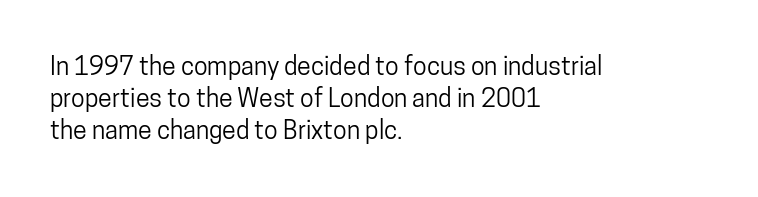
Summary of vertical rhythm: regular, with standard interline spacing. The string is rendered with underlining switched off. This rendering uses left alignment, leaving the right contour irregular. The lettering stays uniformly vertical, giving the passage a roman look. The horizontal fit of the characters is conventional and even.
